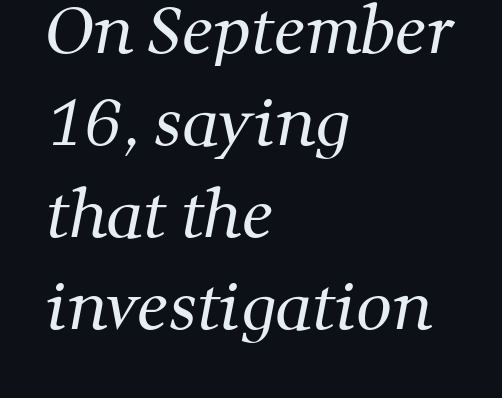
{"serif": "yes", "bold": "no", "weight": "regular", "width": "normal", "stroke_contrast": "medium", "x_height": "medium", "monospaced": "no", "underline": "no", "align": "left", "line_spacing": "normal", "line_spacing_ratio": 1.46, "letter_spacing": "normal", "letter_spacing_em": 0.0, "glyph_px": 63}
